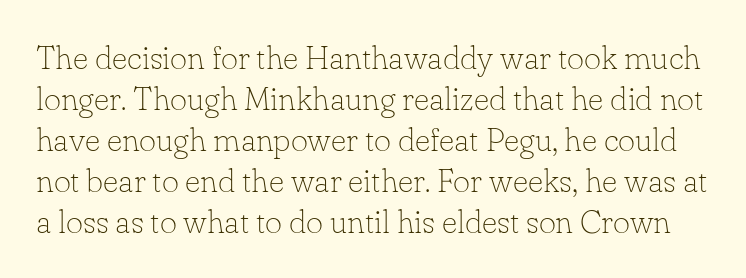
The glyphs in this specimen are seriffed. The letters stand straight up with perfectly vertical stems. No letter is thick-stroked: the sample isn't bold. Lines of text with bare space underneath.
